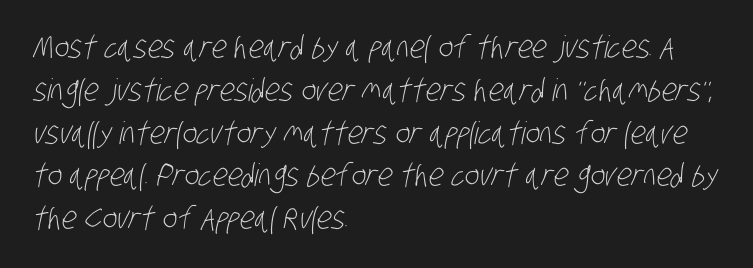
The image shows 31 px light, condensed sans-serif type; set left-aligned, normal line spacing (1.38x), normal letter spacing, not underlined; low stroke contrast and a large x-height.
